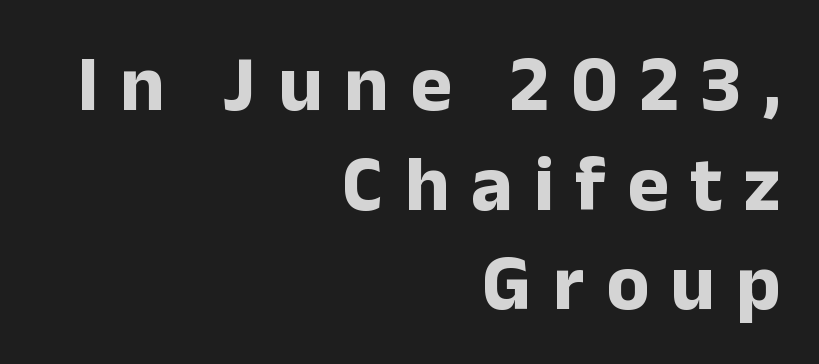
{"serif": "no", "italic": "no", "bold": "yes", "weight": "bold", "width": "normal", "stroke_contrast": "low", "x_height": "medium", "monospaced": "no", "underline": "no", "align": "right", "line_spacing": "normal", "line_spacing_ratio": 1.26, "letter_spacing": "wide", "letter_spacing_em": 0.27, "glyph_px": 79}
